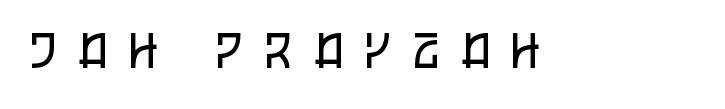
Q: Is the text bold? A: No.
Q: Is the text italic (slanted)? A: No, it is upright.
Q: Is the typeface a serif or a sans-serif typeface? A: Sans-serif.
Q: Is the text underlined? A: No.
Q: Is the spacing between letters normal or unusually wide? A: Unusually wide.
Q: Width (condensed, normal, or wide)? A: Condensed.
Q: Stroke contrast? A: Low.
Q: x-height? A: Large.
Q: Monospaced? A: No.
